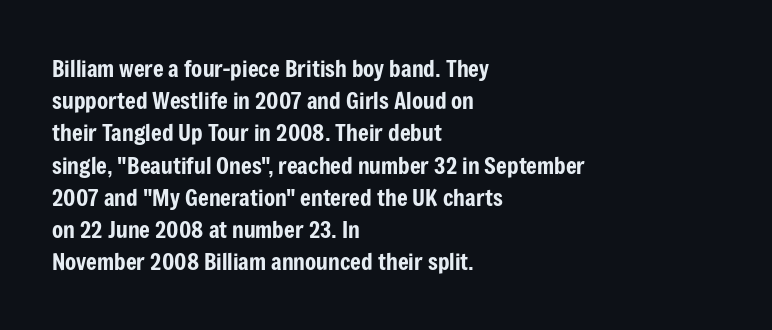
Does the leading feel generous? No, just average. The paragraph shown leans on its left margin. The string is rendered with underlining switched off. Here the glyphs are tracked normally, forming tight word shapes. The font's upright variant was chosen for this text.
